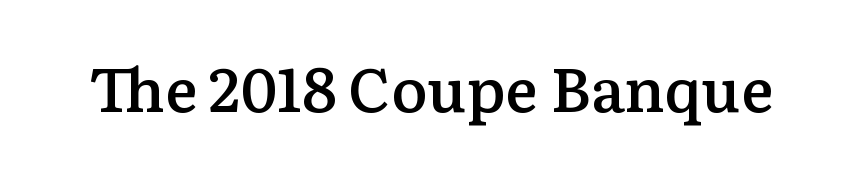
Q: Is the text bold? A: Semi-bold.
Q: Is the text italic (slanted)? A: No, it is upright.
Q: Is the typeface a serif or a sans-serif typeface? A: Serif.
Q: Is the text underlined? A: No.
Q: Is the spacing between letters normal or unusually wide? A: Normal.
Q: Width (condensed, normal, or wide)? A: Normal.
Q: Stroke contrast? A: Low.
Q: x-height? A: Medium.
Q: Monospaced? A: No.
